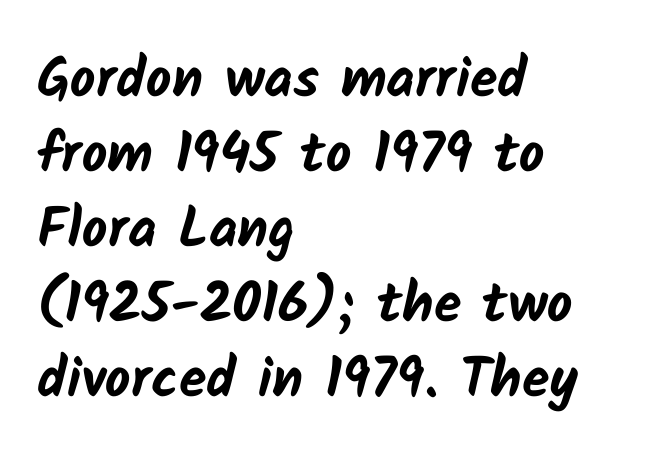
The letters sit at their default tracking, neither squeezed nor spread. No feet cap the strokes, marking this as sans-serif type. Weight check: bold — yes, fully. Is there much room between lines? A standard amount, neither cramped nor airy. These lines stack with their left ends in a neat column.
